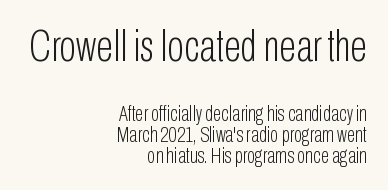
The image shows 45 px light, condensed sans-serif type, upright; set right-aligned, tight line spacing (0.97x), normal letter spacing, not underlined; the first (top) block is 2.05x larger; low stroke contrast and a medium x-height.
